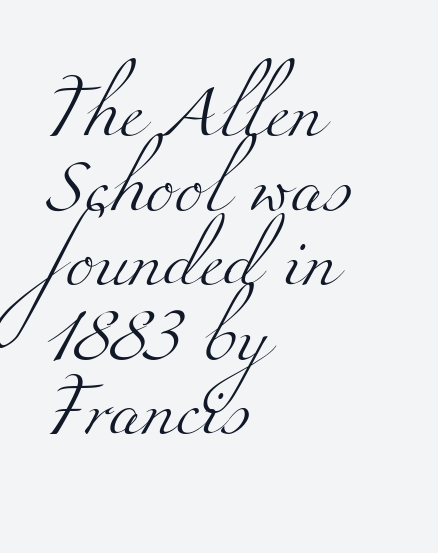
The image shows 54 px light, wide type; set left-aligned, normal line spacing (1.38x), normal letter spacing, not underlined; medium stroke contrast and a small x-height.
